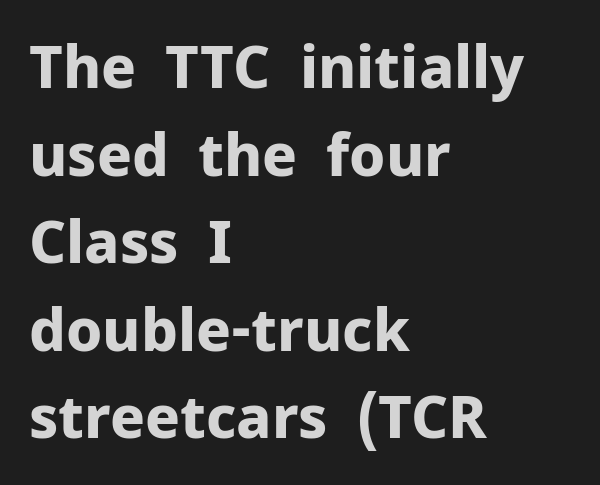
Vertical spacing — default. These lines are rendered in a variable-pitch font. Horizontal alignment here is leftward, the default for most running prose. The specimen omits any rule beneath the text block's lines. Pretty heavy lettering here — definitely bold.
